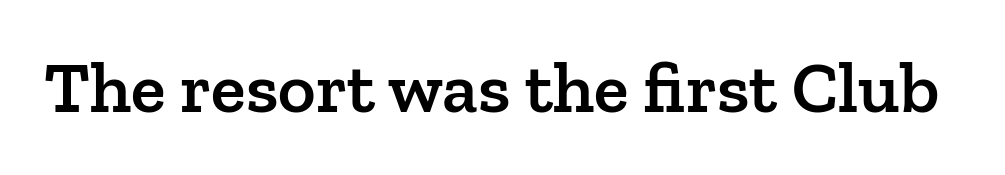
Q: Is the text bold? A: Semi-bold.
Q: Is the text italic (slanted)? A: No, it is upright.
Q: Is the typeface a serif or a sans-serif typeface? A: Serif.
Q: Is the text underlined? A: No.
Q: Is the spacing between letters normal or unusually wide? A: Normal.
Q: Width (condensed, normal, or wide)? A: Normal.
Q: Stroke contrast? A: Low.
Q: x-height? A: Medium.
Q: Monospaced? A: No.
